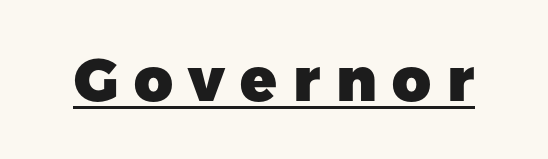
Does a line run under the words? Yes, clearly. The strokes are fattened all the way to bold. Is the letter spacing exaggerated? Yes — the characters are pushed far apart. The designer went with a sans here, leaving each stem footless.
